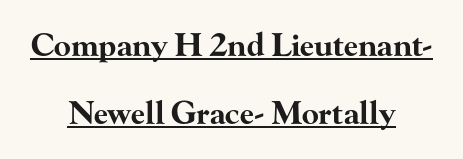
Q: Is the text bold? A: Yes.
Q: Is the text italic (slanted)? A: No, it is upright.
Q: Is the typeface a serif or a sans-serif typeface? A: Serif.
Q: Is the text underlined? A: Yes.
Q: How is the paragraph aligned? A: Centered.
Q: Is the spacing between letters normal or unusually wide? A: Normal.
Q: Is the spacing between lines tight, normal or loose? A: Loose.
Q: Width (condensed, normal, or wide)? A: Wide.
Q: Stroke contrast? A: High.
Q: x-height? A: Small.
Q: Monospaced? A: No.
